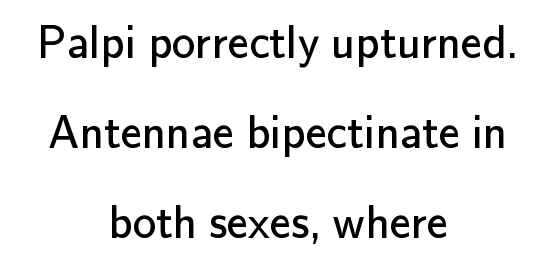
Both edges are ragged and mirror each other, which tells us the setting is centered. Posture: straight, roman, zero tilt. The foot of each line stays bare and open. No heavy texture on the line: the type isn't bold.
